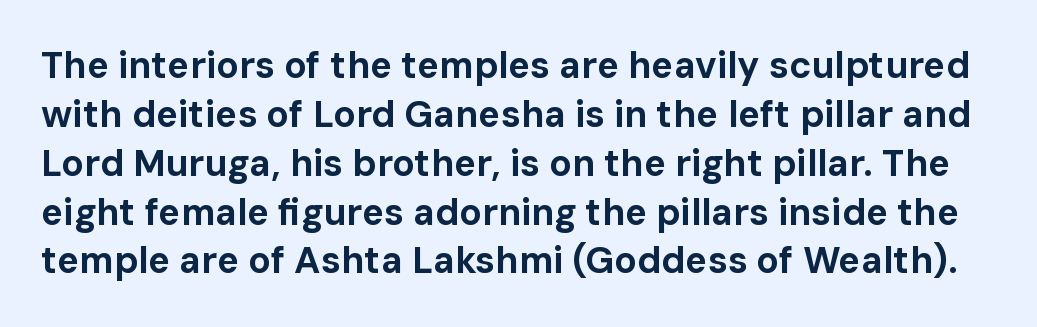
{"serif": "no", "italic": "no", "bold": "yes", "weight": "bold", "width": "normal", "stroke_contrast": "low", "x_height": "medium", "monospaced": "no", "underline": "no", "line_spacing": "normal", "line_spacing_ratio": 1.32, "letter_spacing": "normal", "letter_spacing_em": 0.0, "glyph_px": 37}
